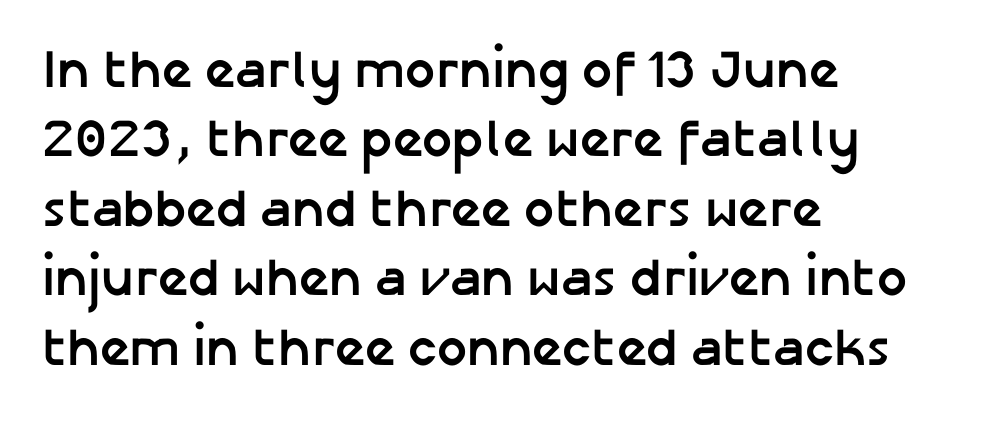
The image shows 53 px semibold sans-serif type, upright; set left-aligned, normal line spacing (1.31x), normal letter spacing, not underlined; low stroke contrast and a medium x-height.
